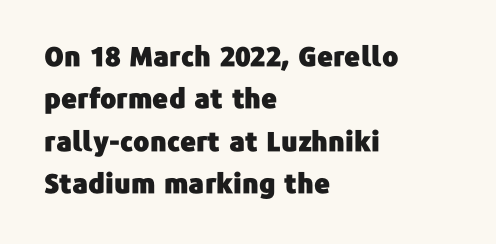
The image shows 27 px text type, upright; set left-aligned, normal line spacing (1.57x), normal letter spacing, not underlined.
